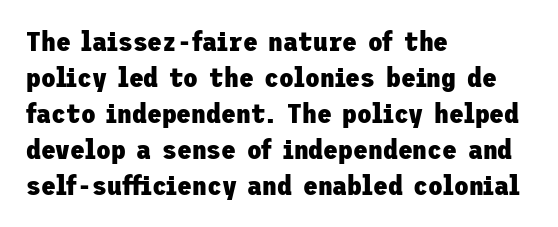
{"italic": "no", "bold": "yes", "underline": "no", "align": "left", "line_spacing": "normal", "line_spacing_ratio": 1.33, "letter_spacing": "normal", "letter_spacing_em": 0.0, "glyph_px": 27}
